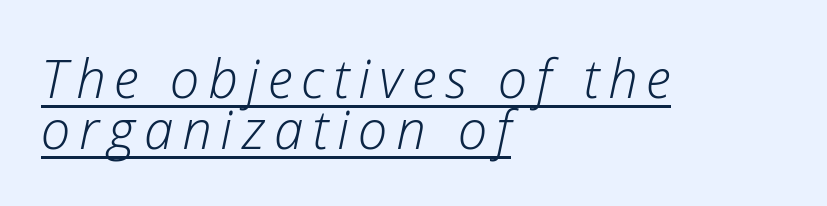
The image shows 53 px light type, italic (leaning right); set left-aligned, tight line spacing (0.96x), underlined; low stroke contrast and a medium x-height.
